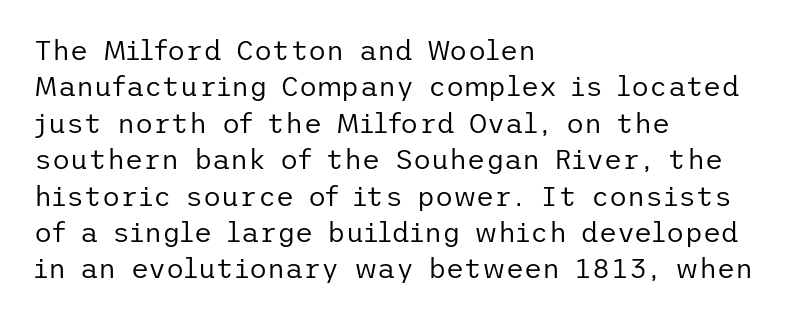
Posture: upright roman. Bare-footed words on every line. The cut favours lightness, reaching ordinary text weight at its darkest. Typographically, this falls in the sans-serif category.
